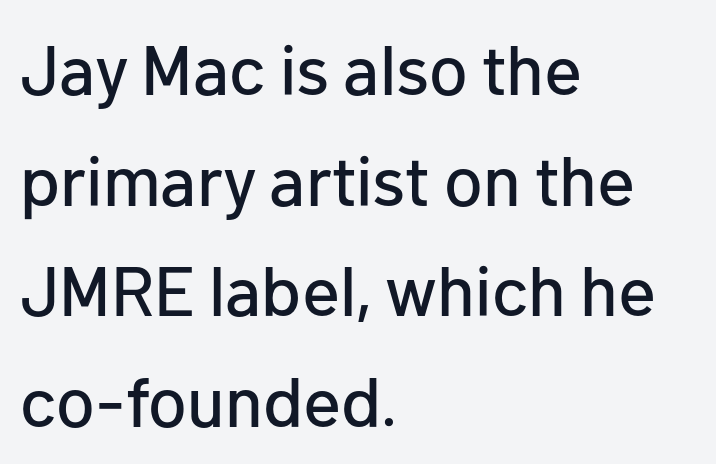
The axis of the letterforms is exactly vertical. What's the leading like? Ordinary, nothing unusual. Font category for this specimen: sans-serif. Visually the block forms a straight wall on the left and a jagged coastline on the right. Here the designer chose a conventional face with non-uniform glyph widths. The letterforms sit shoulder to shoulder at normal distance.
